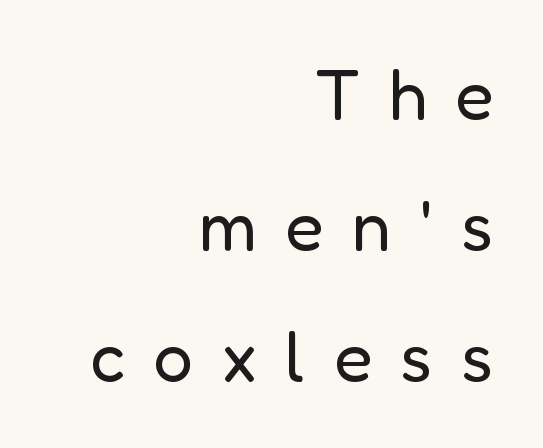
Q: Is the text bold? A: No.
Q: Is the text italic (slanted)? A: No, it is upright.
Q: Is the typeface a serif or a sans-serif typeface? A: Sans-serif.
Q: Is the text underlined? A: No.
Q: How is the paragraph aligned? A: Right-aligned.
Q: Is the spacing between letters normal or unusually wide? A: Unusually wide.
Q: Width (condensed, normal, or wide)? A: Normal.
Q: Stroke contrast? A: Low.
Q: x-height? A: Medium.
Q: Monospaced? A: No.
